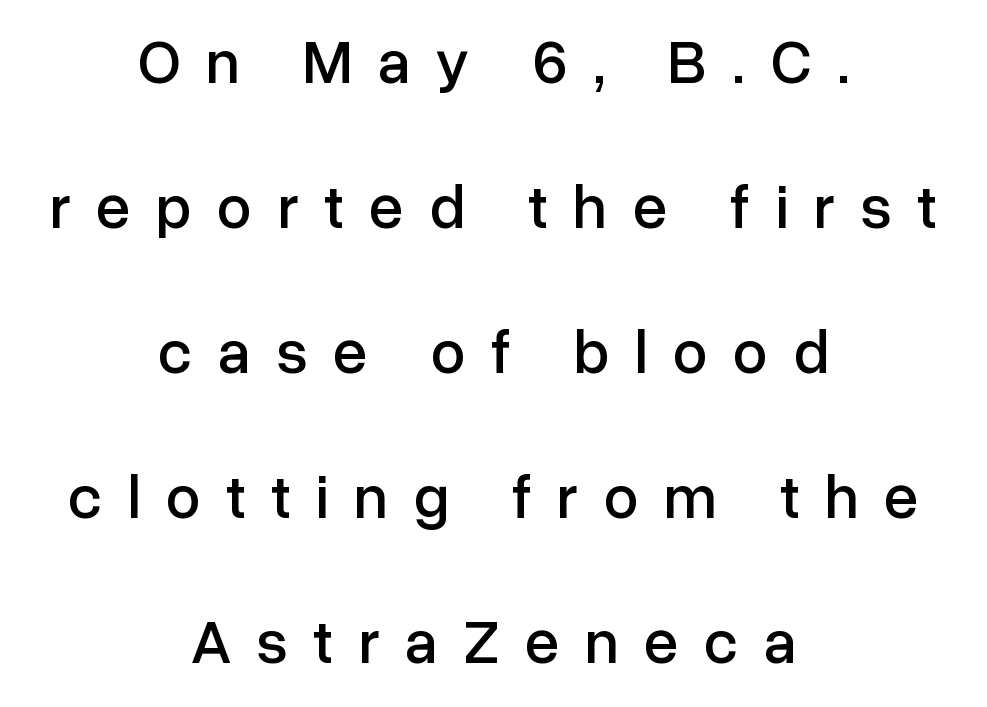
Looks like regular typesetting: each glyph gets only the width it needs. Short note: letters widely spaced. The specimen omits any rule beneath the text block's lines. What's the leading like? Stretched, with rows far apart.
